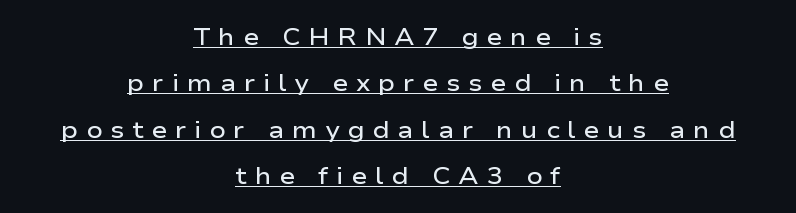
The image shows 24 px text type, upright; set centered, loose line spacing (1.93x), unusually wide letter spacing (+0.32 em), underlined.
